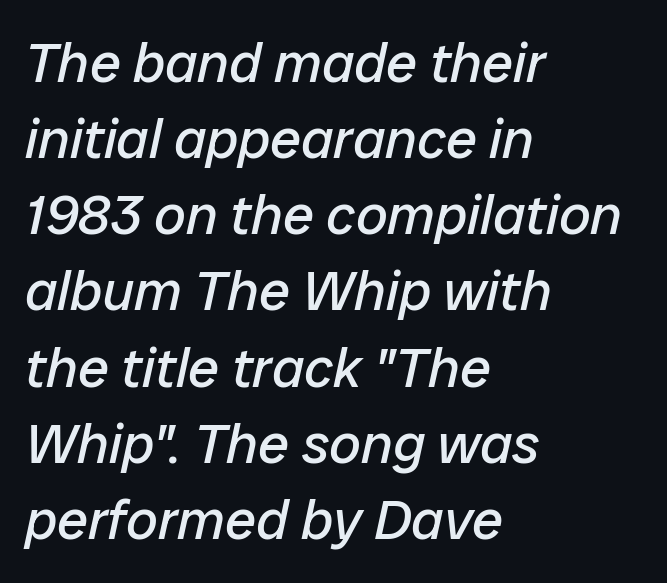
The image shows 56 px regular-weight type, italic (leaning right); set left-aligned, normal line spacing (1.36x), normal letter spacing, not underlined; low stroke contrast and a medium x-height.
